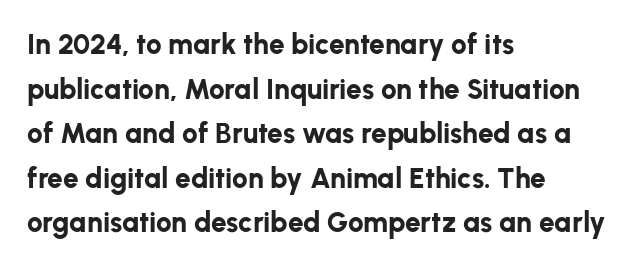
The image shows 28 px bold sans-serif type, upright; set left-aligned, normal line spacing (1.59x), normal letter spacing, not underlined; low stroke contrast and a medium x-height.
